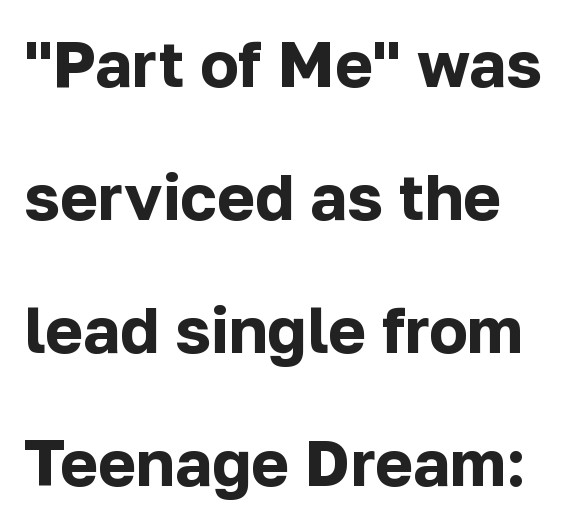
The image shows 64 px bold sans-serif type, upright; set loose line spacing (2.08x), normal letter spacing, not underlined; low stroke contrast and a medium x-height.
